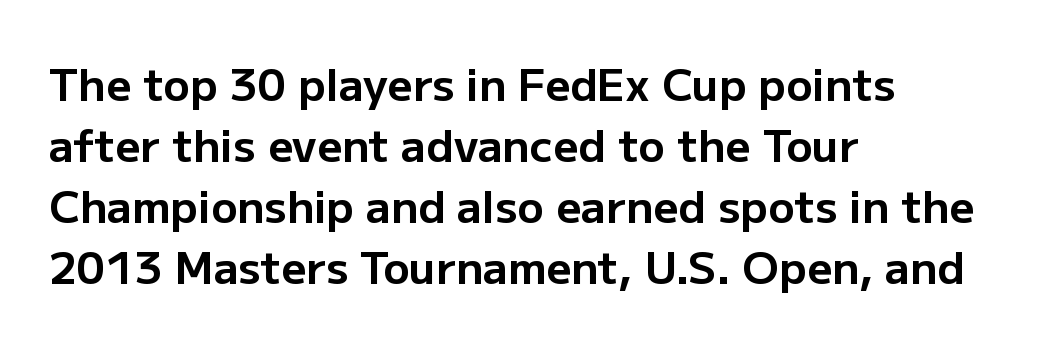
{"serif": "no", "italic": "no", "bold": "yes", "weight": "bold", "width": "normal", "stroke_contrast": "low", "x_height": "medium", "monospaced": "no", "underline": "no", "align": "left", "line_spacing": "normal", "line_spacing_ratio": 1.39, "letter_spacing": "normal", "letter_spacing_em": 0.0, "glyph_px": 44}
